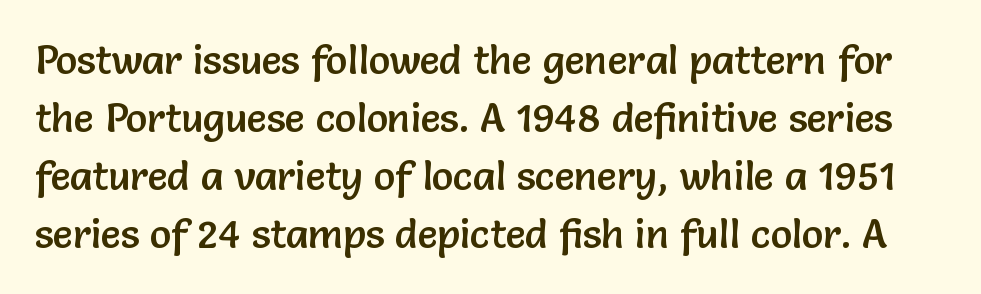
Check under the words: just untouched page. Each letter keeps its own natural width here, so spacing adapts to shape. In terms of letterspacing, this is plain default setting. The face used here is a sans, in the tradition of grotesques and geometrics. Line spacing here is normal. Nope, not italic — everything's standing straight.
